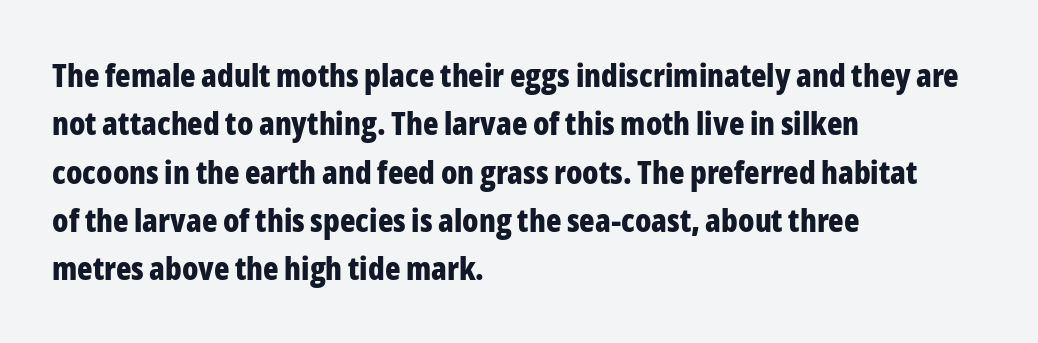
Q: Is the text bold? A: Yes.
Q: Is the text italic (slanted)? A: No, it is upright.
Q: Is the typeface a serif or a sans-serif typeface? A: Sans-serif.
Q: Is the text underlined? A: No.
Q: How is the paragraph aligned? A: Left-aligned.
Q: Is the spacing between letters normal or unusually wide? A: Normal.
Q: Is the spacing between lines tight, normal or loose? A: Normal.
Q: Width (condensed, normal, or wide)? A: Condensed.
Q: Stroke contrast? A: Low.
Q: x-height? A: Medium.
Q: Monospaced? A: No.
